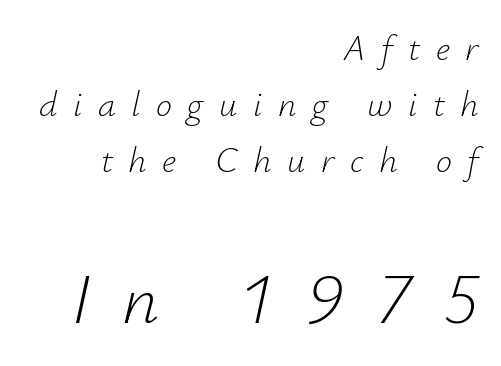
{"italic": "yes", "lean": "right", "slant_degrees": 12, "bold": "no", "weight": "light", "width": "normal", "stroke_contrast": "low", "x_height": "small", "monospaced": "no", "underline": "no", "align": "right", "line_spacing": "normal", "line_spacing_ratio": 1.55, "letter_spacing": "wide", "letter_spacing_em": 0.43, "larger_block": "second", "size_ratio": 2.0, "glyph_px": 72}
